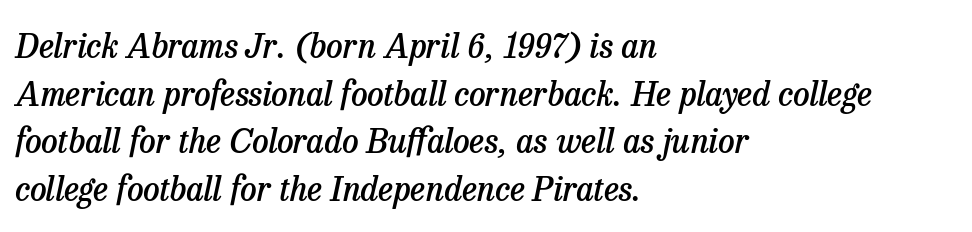
{"serif": "yes", "italic": "yes", "lean": "right", "slant_degrees": 13, "bold": "semi", "weight": "semibold", "width": "normal", "stroke_contrast": "low", "x_height": "medium", "monospaced": "no", "underline": "no", "align": "left", "line_spacing": "normal", "line_spacing_ratio": 1.44, "letter_spacing": "normal", "letter_spacing_em": 0.0, "glyph_px": 33}
